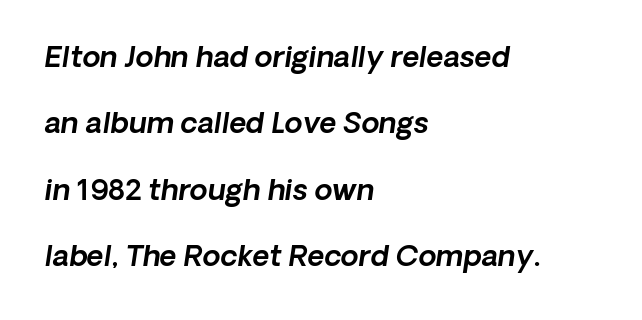
Descenders are the only things crossing below the line. Spacing verdict: proportional, widths tailored to each character. The paragraph shown leans on its left margin. Glyph-to-glyph distance matches everyday printed text. Slant detected: the letters are inclined. The passage shown stacks its lines with a broad gap.
